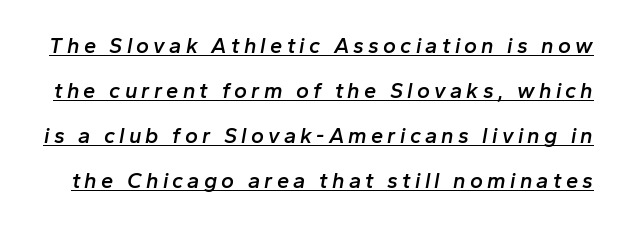
Interline gaps are noticeably wide in this sample. Weight: semibold (demi). Somebody hit Ctrl+U on this one — the words are underlined. When letters slant like this, we call the style italic.
